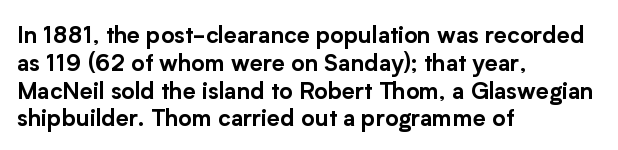
{"italic": "no", "underline": "no", "align": "left", "line_spacing_ratio": 1.21, "letter_spacing": "normal", "letter_spacing_em": 0.0, "glyph_px": 23}
